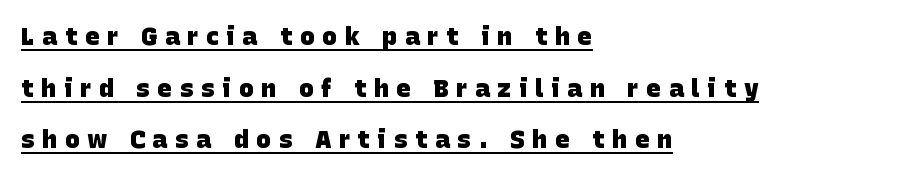
This rendering features underlined lettering. One glance says open: line gaps are wider than usual. The rendering uses a bold face; every stroke is thick and dark. The passage shown has open, widely tracked lettering throughout. The lines are quadded left.
